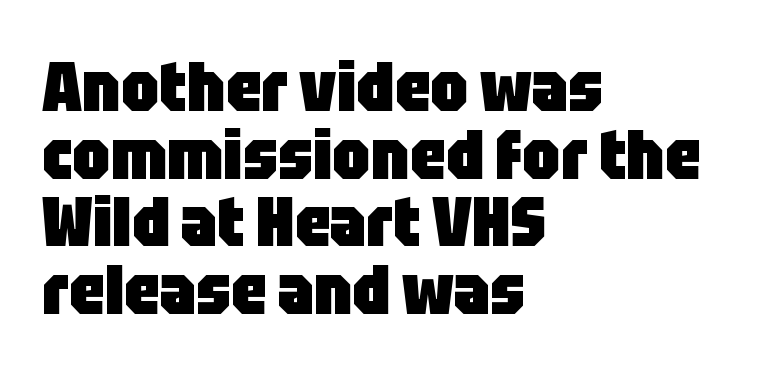
Very little white space separates one row of letters from the next. Rule under the text: the space is simply empty. Look at the stroke-to-counter ratio: heavy, a bold. Stroke terminals: plain, sans-serif. The horizontal fit of the characters is conventional and even.
